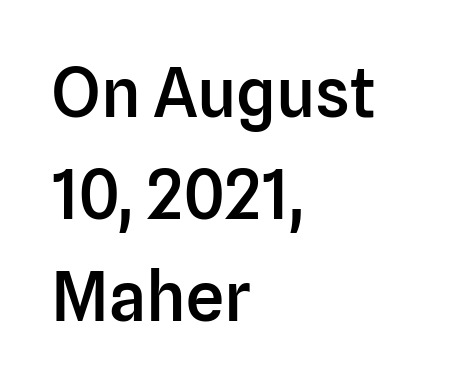
The image shows 68 px semibold sans-serif type, upright; set left-aligned, normal line spacing (1.5x), normal letter spacing, not underlined; low stroke contrast and a medium x-height.
